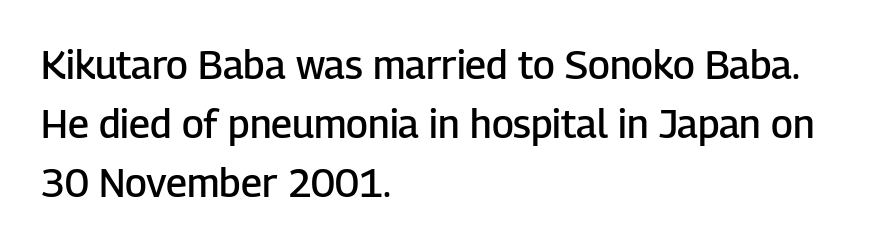
The image shows 39 px semibold sans-serif type, upright; set left-aligned, normal line spacing (1.51x), normal letter spacing, not underlined; low stroke contrast and a medium x-height.
